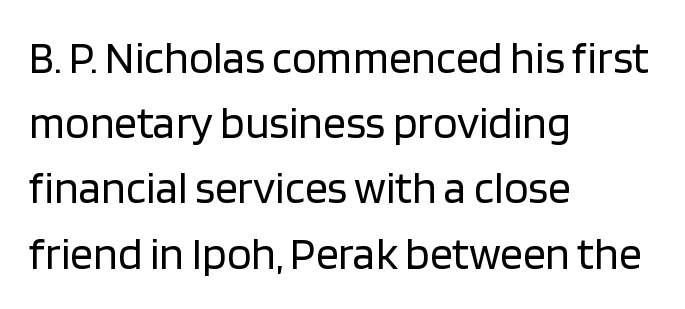
Q: Is the text bold? A: No.
Q: Is the text italic (slanted)? A: No, it is upright.
Q: Is the typeface a serif or a sans-serif typeface? A: Sans-serif.
Q: Is the text underlined? A: No.
Q: How is the paragraph aligned? A: Left-aligned.
Q: Is the spacing between letters normal or unusually wide? A: Normal.
Q: Is the spacing between lines tight, normal or loose? A: Normal.
Q: Width (condensed, normal, or wide)? A: Normal.
Q: Stroke contrast? A: Low.
Q: x-height? A: Large.
Q: Monospaced? A: No.
